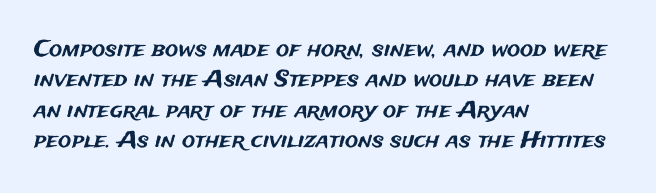
The image shows 22 px text type; set left-aligned, normal line spacing (1.38x), normal letter spacing, not underlined.
